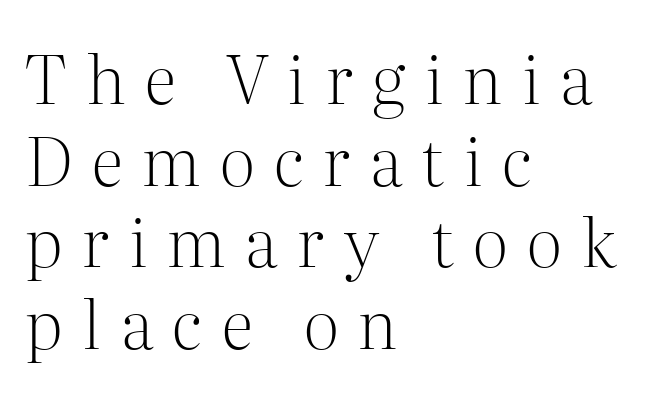
Q: Is the text bold? A: No.
Q: Is the text italic (slanted)? A: No, it is upright.
Q: Is the typeface a serif or a sans-serif typeface? A: Serif.
Q: Is the text underlined? A: No.
Q: How is the paragraph aligned? A: Left-aligned.
Q: Is the spacing between letters normal or unusually wide? A: Unusually wide.
Q: Width (condensed, normal, or wide)? A: Normal.
Q: Stroke contrast? A: Medium.
Q: x-height? A: Medium.
Q: Monospaced? A: No.
